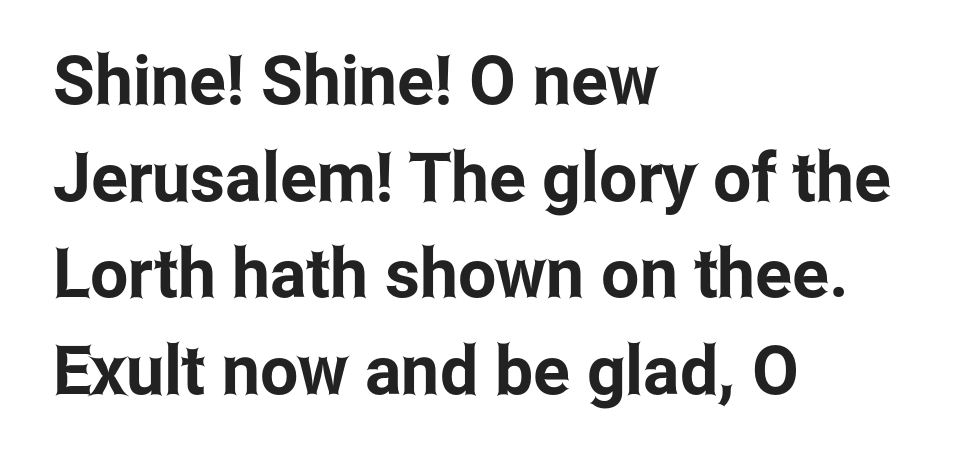
A typesetter would call this leading conventional body-copy spacing. Has an underline been added? It has not. You can tell it's not italic because the verticals are truly vertical. You could not count columns in this text — the font is proportionally spaced. Observe the ordinary spacing: letters are neighbours, not strangers. The passage is arranged the way most books set body copy — flush left.
